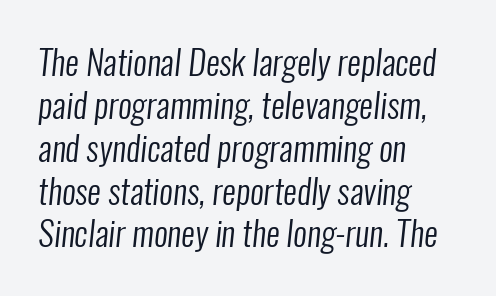
Q: Is the text bold? A: No.
Q: Is the typeface a serif or a sans-serif typeface? A: Sans-serif.
Q: Is the text underlined? A: No.
Q: How is the paragraph aligned? A: Left-aligned.
Q: Is the spacing between letters normal or unusually wide? A: Normal.
Q: Is the spacing between lines tight, normal or loose? A: Normal.
Q: Width (condensed, normal, or wide)? A: Condensed.
Q: Stroke contrast? A: Low.
Q: x-height? A: Medium.
Q: Monospaced? A: No.
